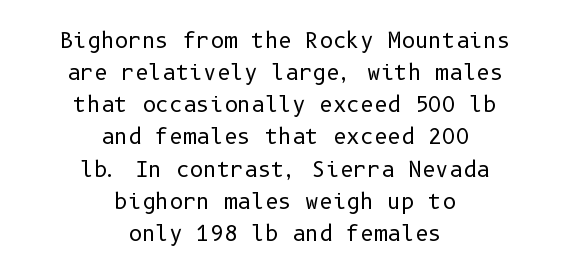
Q: Is the text bold? A: No.
Q: Is the text italic (slanted)? A: No, it is upright.
Q: Is the text underlined? A: No.
Q: How is the paragraph aligned? A: Centered.
Q: Is the spacing between letters normal or unusually wide? A: Normal.
Q: Is the spacing between lines tight, normal or loose? A: Normal.
